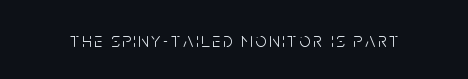
The image shows 20 px text type, upright; set not underlined.
